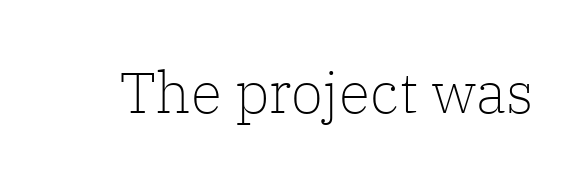
Q: Is the text bold? A: No.
Q: Is the text italic (slanted)? A: No, it is upright.
Q: Is the typeface a serif or a sans-serif typeface? A: Serif.
Q: Is the text underlined? A: No.
Q: Is the spacing between letters normal or unusually wide? A: Normal.
Q: Width (condensed, normal, or wide)? A: Normal.
Q: Stroke contrast? A: Low.
Q: x-height? A: Medium.
Q: Monospaced? A: No.
